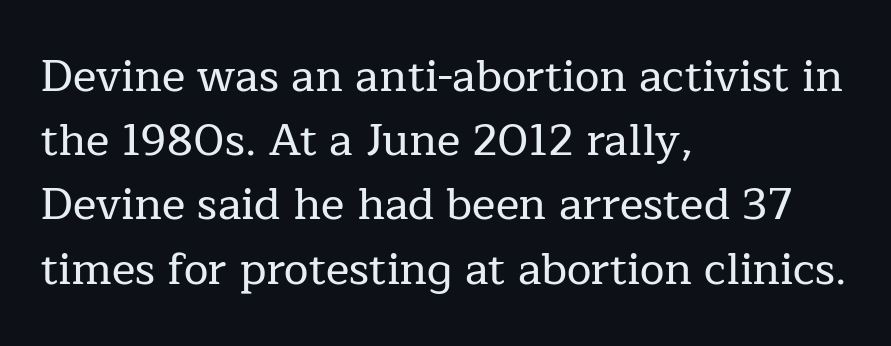
{"serif": "yes", "italic": "no", "width": "normal", "stroke_contrast": "low", "x_height": "medium", "monospaced": "no", "underline": "no", "align": "left", "line_spacing": "normal", "line_spacing_ratio": 1.46, "letter_spacing": "normal", "letter_spacing_em": 0.0, "glyph_px": 44}
